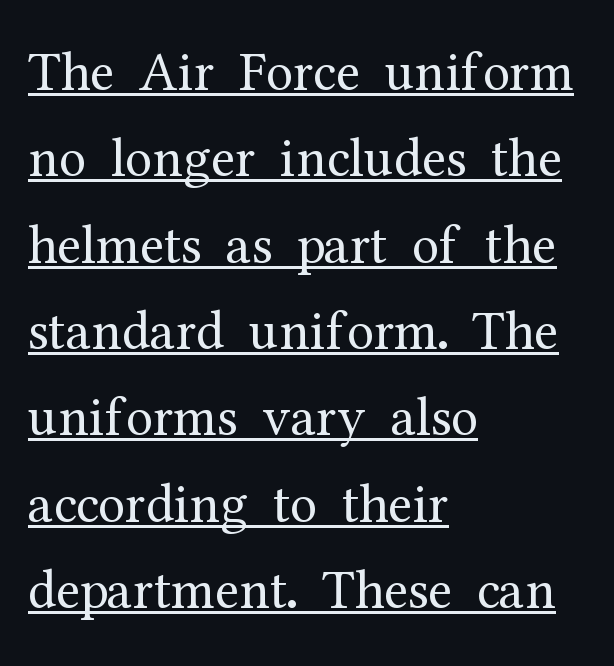
The image shows 55 px regular-weight serif type, upright; set left-aligned, normal line spacing (1.57x), normal letter spacing, underlined; medium stroke contrast and a medium x-height.
